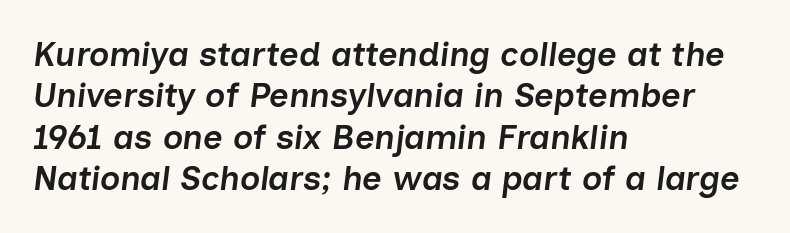
{"italic": "yes", "lean": "right", "slant_degrees": 7, "bold": "semi", "weight": "semibold", "width": "normal", "stroke_contrast": "low", "x_height": "medium", "monospaced": "no", "underline": "no", "align": "left", "line_spacing_ratio": 1.22, "letter_spacing": "normal", "letter_spacing_em": 0.0, "glyph_px": 34}
